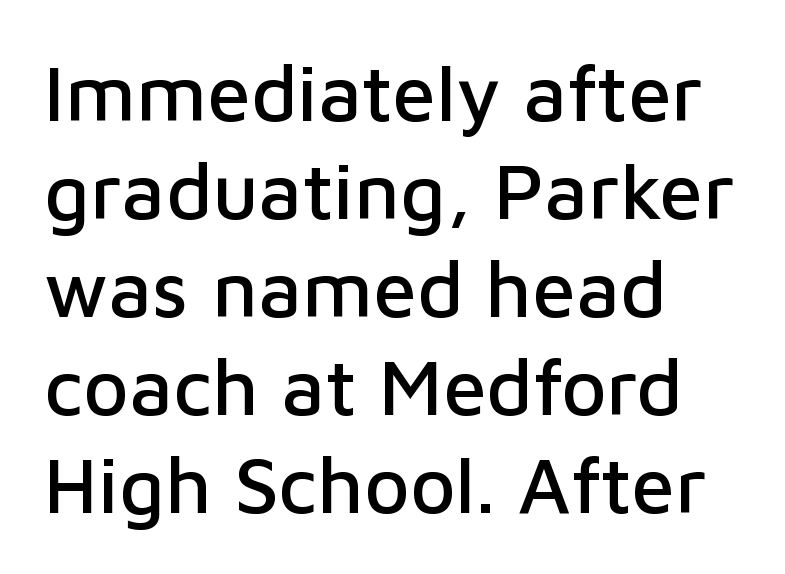
{"serif": "no", "italic": "no", "width": "normal", "stroke_contrast": "low", "x_height": "medium", "monospaced": "no", "underline": "no", "align": "left", "line_spacing_ratio": 1.24, "letter_spacing": "normal", "letter_spacing_em": 0.0, "glyph_px": 79}
